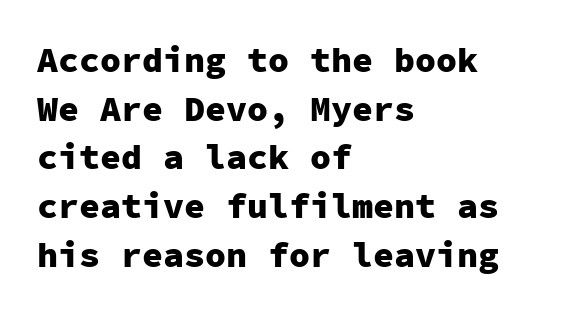
{"serif": "no", "italic": "no", "bold": "yes", "weight": "heavy", "width": "normal", "stroke_contrast": "low", "x_height": "medium", "monospaced": "yes", "underline": "no", "align": "left", "line_spacing": "normal", "line_spacing_ratio": 1.39, "letter_spacing": "normal", "letter_spacing_em": 0.0, "glyph_px": 35}
